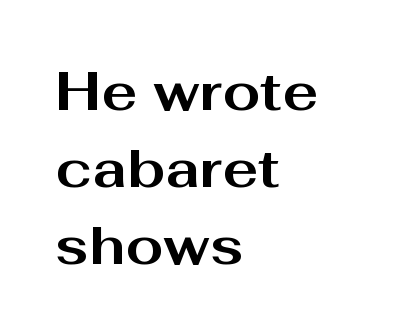
I'd describe the lettering as bold — thick and assertive. Notice how the stems are strictly vertical — no italics here. Is the letter spacing exaggerated? No — it looks like the ordinary default. Nobody drew a line under any word here. Stroke terminals: plain, sans-serif.
